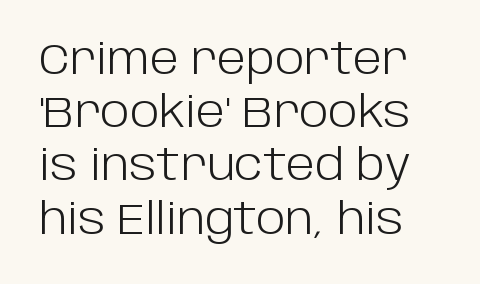
Stroke terminals: plain, sans-serif. The zone under the glyphs is completely vacant. Every character sits straight up, as roman type does. Standard letterfit; no display-style spreading of the glyphs. Do the characters align in a grid? No, the font is proportional.
